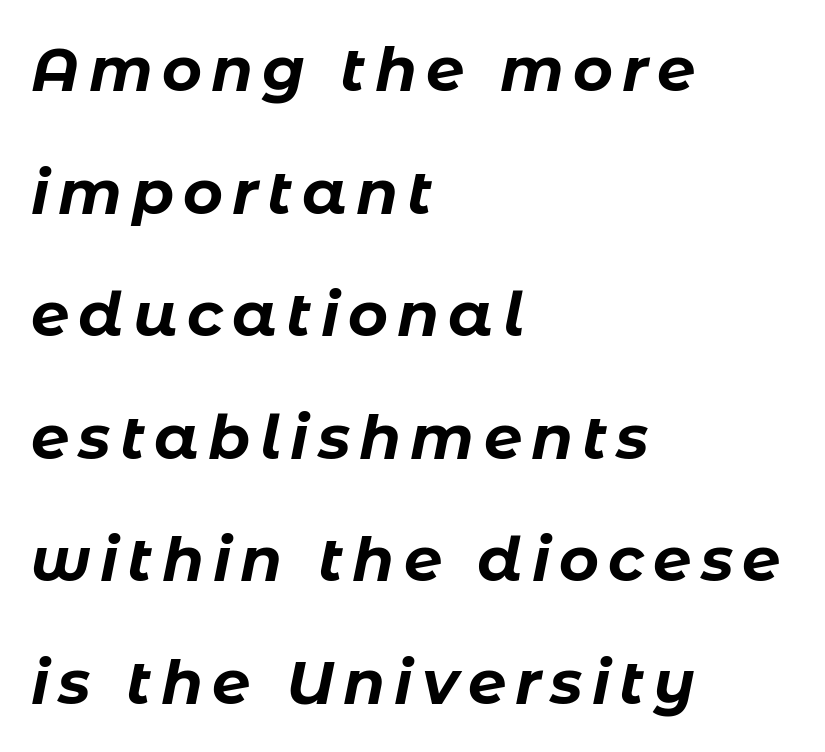
The image shows 61 px bold type, italic (leaning right); set left-aligned, loose line spacing (2.01x), not underlined; low stroke contrast and a medium x-height.
